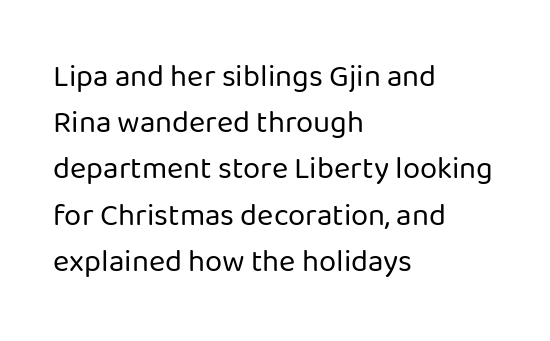
The image shows 31 px regular-weight sans-serif type, upright; set left-aligned, normal line spacing (1.49x), normal letter spacing, not underlined; low stroke contrast and a medium x-height.
